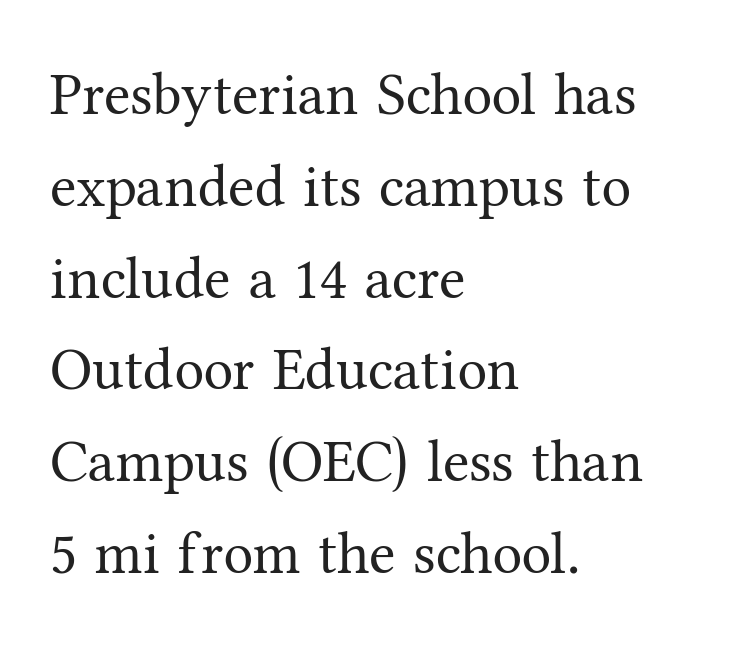
The rendering anchors every line to the left-hand side. This rendering leaves character spacing at its baseline value. Underline: absent. The face looks like a standard text weight, possibly lighter. The designer went with a serif here, giving each stem small feet. One glance says typical: line gaps are just what's usual.
